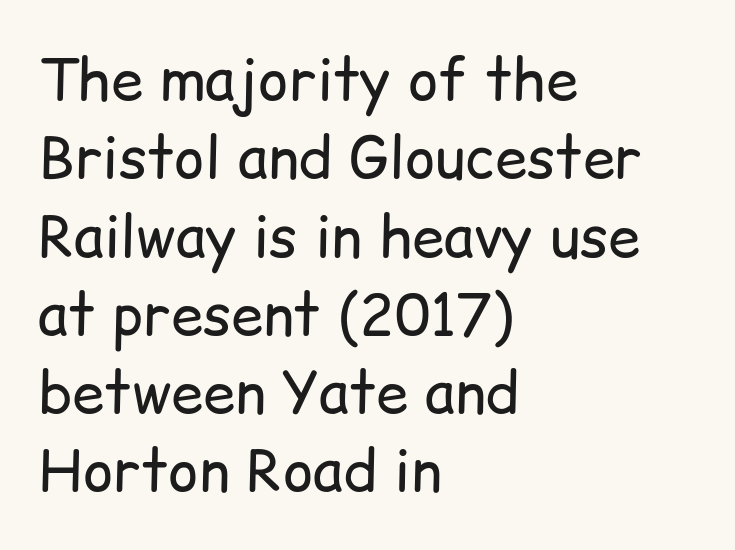
The image shows 58 px regular-weight sans-serif type, upright; set left-aligned, normal line spacing (1.35x), normal letter spacing, not underlined; low stroke contrast and a medium x-height.
